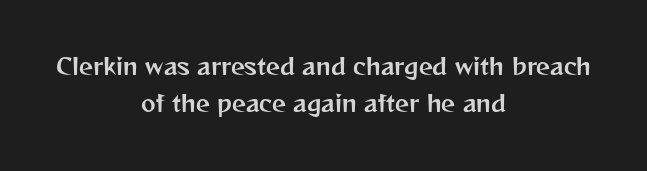
The image shows 22 px text type, upright; set centered, normal line spacing (1.69x), normal letter spacing, not underlined.
